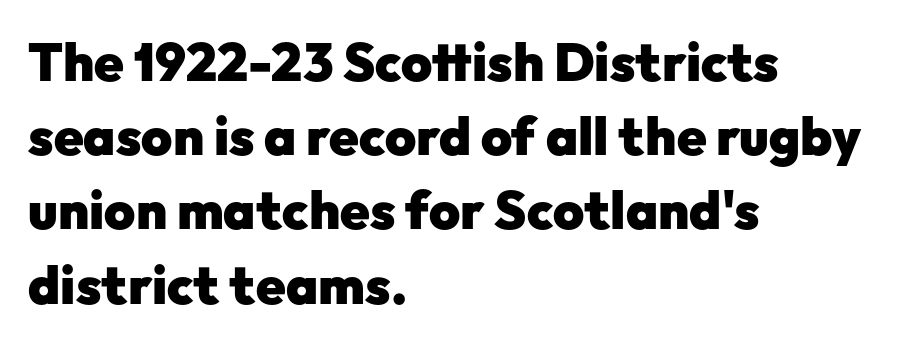
Q: Is the text bold? A: Yes.
Q: Is the text italic (slanted)? A: No, it is upright.
Q: Is the typeface a serif or a sans-serif typeface? A: Sans-serif.
Q: Is the text underlined? A: No.
Q: How is the paragraph aligned? A: Left-aligned.
Q: Is the spacing between letters normal or unusually wide? A: Normal.
Q: Is the spacing between lines tight, normal or loose? A: Normal.
Q: Width (condensed, normal, or wide)? A: Normal.
Q: Stroke contrast? A: Low.
Q: x-height? A: Medium.
Q: Monospaced? A: No.
